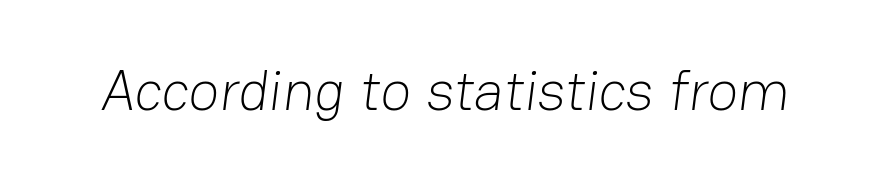
Q: Is the text bold? A: No.
Q: Is the typeface a serif or a sans-serif typeface? A: Sans-serif.
Q: Is the text underlined? A: No.
Q: Is the spacing between letters normal or unusually wide? A: Normal.
Q: Width (condensed, normal, or wide)? A: Normal.
Q: Stroke contrast? A: Low.
Q: x-height? A: Medium.
Q: Monospaced? A: No.
